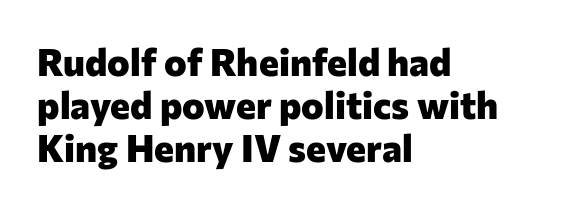
Q: Is the text bold? A: Yes.
Q: Is the text italic (slanted)? A: No, it is upright.
Q: Is the typeface a serif or a sans-serif typeface? A: Sans-serif.
Q: Is the text underlined? A: No.
Q: How is the paragraph aligned? A: Left-aligned.
Q: Is the spacing between letters normal or unusually wide? A: Normal.
Q: Is the spacing between lines tight, normal or loose? A: Tight.
Q: Width (condensed, normal, or wide)? A: Normal.
Q: Stroke contrast? A: Low.
Q: x-height? A: Medium.
Q: Monospaced? A: No.
